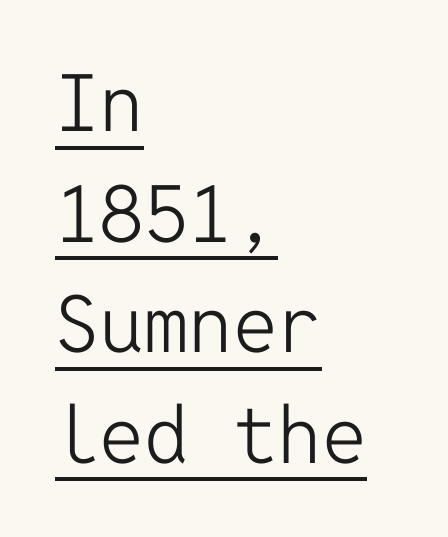
The passage shown is typeset with a sans-serif family. The words here are underlined. Compared with a typical body face, this is equally light or lighter still. Note the uniform advance width — an 'i' takes as much space as an 'm'.
